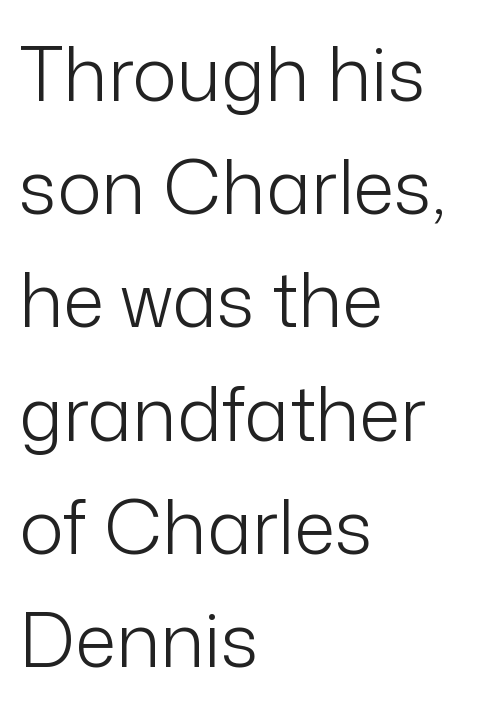
Default kerning and tracking; the words read as compact shapes. Notice how the passage keeps a crisp vertical edge on the left only. The specimen reads as upright at a glance. The font sits on the lighter half of the weight spectrum, regular included. Any mark beneath the type? The region is blank. These lines are composed in type without serifs.
